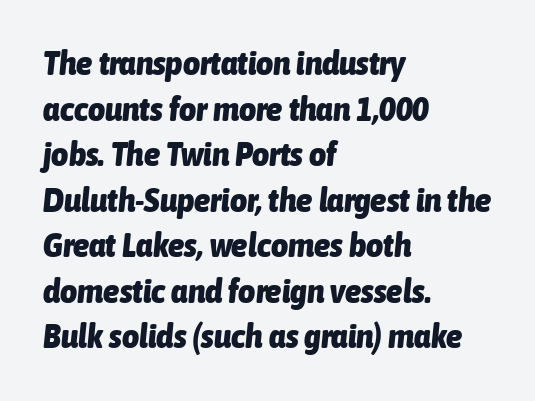
Underlining? Definitely not there. Here the designer chose a conventional face with non-uniform glyph widths. Style check: oblique. A normal amount of white space separates one row of letters from the next.
